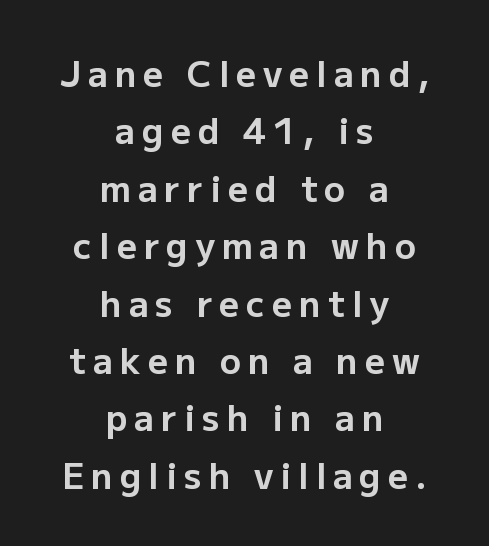
The image shows 35 px bold sans-serif type, upright; set centered, normal line spacing (1.64x), unusually wide letter spacing (+0.2 em), not underlined; low stroke contrast and a medium x-height.
